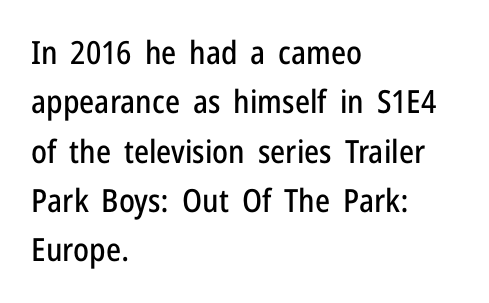
The image shows 32 px condensed sans-serif type, upright; set left-aligned, normal line spacing (1.54x), normal letter spacing, not underlined; low stroke contrast and a medium x-height.
